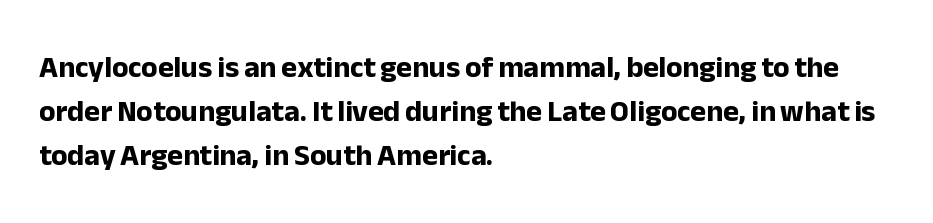
The image shows 30 px bold sans-serif type, upright; set left-aligned, normal line spacing (1.46x), normal letter spacing, not underlined; low stroke contrast and a medium x-height.
